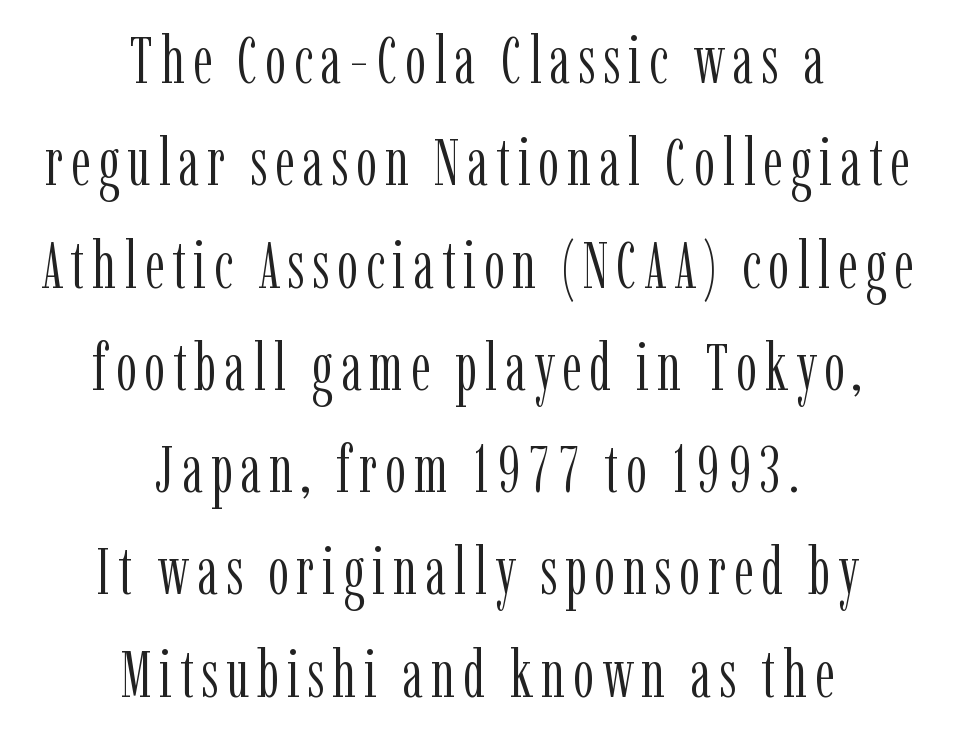
{"serif": "yes", "italic": "no", "bold": "no", "weight": "light", "width": "condensed", "stroke_contrast": "low", "x_height": "medium", "monospaced": "no", "underline": "no", "align": "center", "line_spacing": "normal", "line_spacing_ratio": 1.55, "glyph_px": 66}
